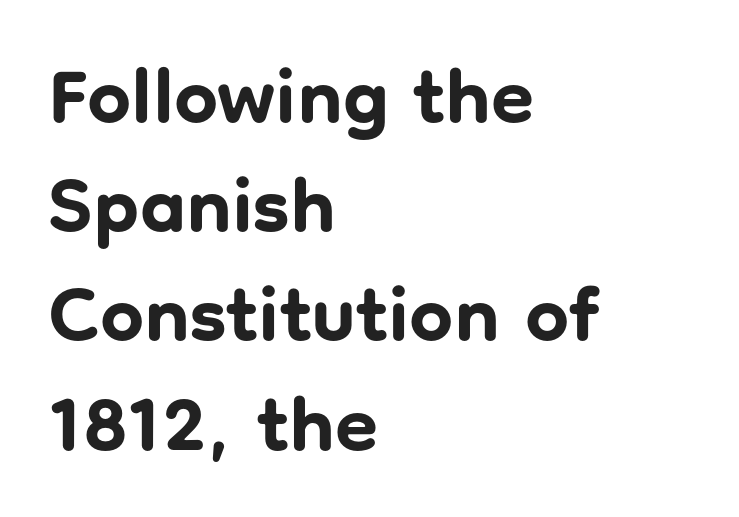
The image shows 78 px bold sans-serif type, upright; set left-aligned, normal line spacing (1.4x), normal letter spacing, not underlined; low stroke contrast and a medium x-height.
